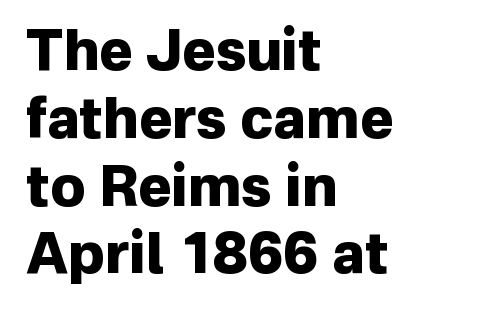
{"serif": "no", "italic": "no", "bold": "yes", "weight": "heavy", "width": "normal", "stroke_contrast": "low", "x_height": "medium", "monospaced": "no", "underline": "no", "align": "left", "line_spacing_ratio": 1.21, "letter_spacing": "normal", "letter_spacing_em": 0.0, "glyph_px": 56}
